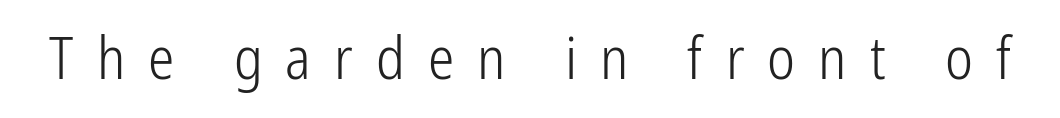
{"serif": "no", "italic": "no", "bold": "no", "weight": "light", "width": "condensed", "stroke_contrast": "low", "x_height": "medium", "monospaced": "no", "underline": "no", "letter_spacing": "wide", "letter_spacing_em": 0.39, "glyph_px": 59}
